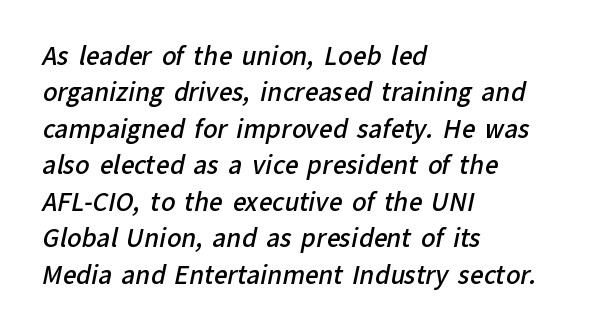
Q: Is the text bold? A: Semi-bold.
Q: Is the text underlined? A: No.
Q: How is the paragraph aligned? A: Left-aligned.
Q: Is the spacing between letters normal or unusually wide? A: Normal.
Q: Is the spacing between lines tight, normal or loose? A: Normal.
